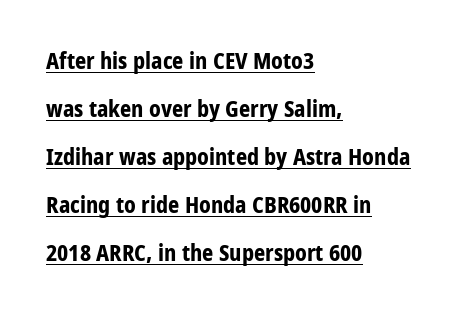
{"italic": "no", "bold": "yes", "underline": "yes", "align": "left", "line_spacing": "loose", "line_spacing_ratio": 2.18, "letter_spacing": "normal", "letter_spacing_em": 0.0, "glyph_px": 22}
